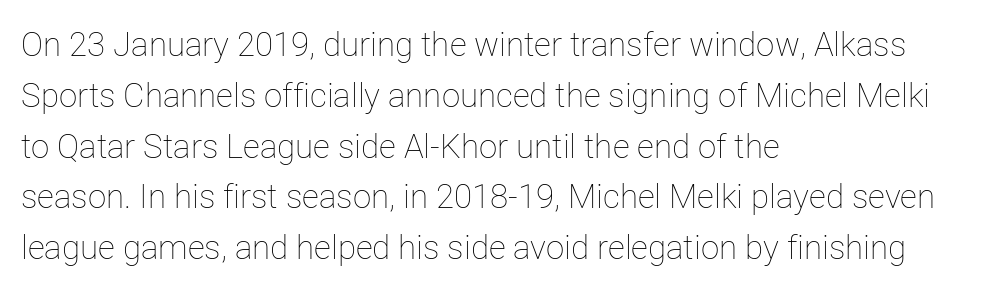
Each row of text sits above clean, open space. You could not count columns in this text — the font is proportionally spaced. The ragged edge is on the right, which tells us the setting is flush left. Quick note: not italic, upright. In terms of leading, this rendering sits right in the middle. Words appear dense and cohesive because spacing is normal.
